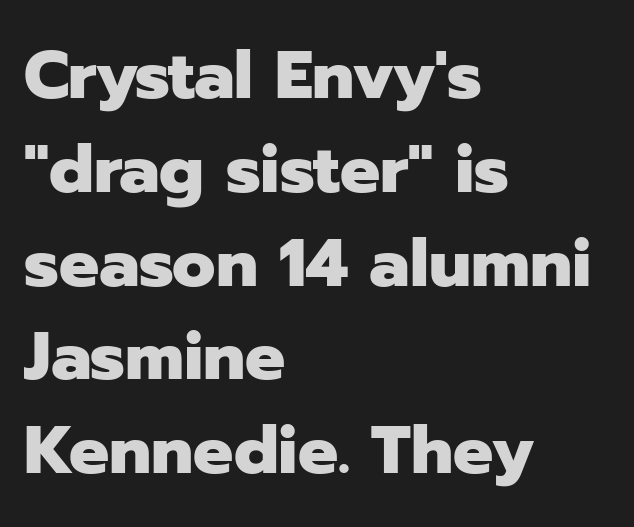
Q: Is the text bold? A: Yes.
Q: Is the text italic (slanted)? A: No, it is upright.
Q: Is the typeface a serif or a sans-serif typeface? A: Sans-serif.
Q: Is the text underlined? A: No.
Q: How is the paragraph aligned? A: Left-aligned.
Q: Is the spacing between letters normal or unusually wide? A: Normal.
Q: Is the spacing between lines tight, normal or loose? A: Normal.
Q: Width (condensed, normal, or wide)? A: Normal.
Q: Stroke contrast? A: Low.
Q: x-height? A: Medium.
Q: Monospaced? A: No.
